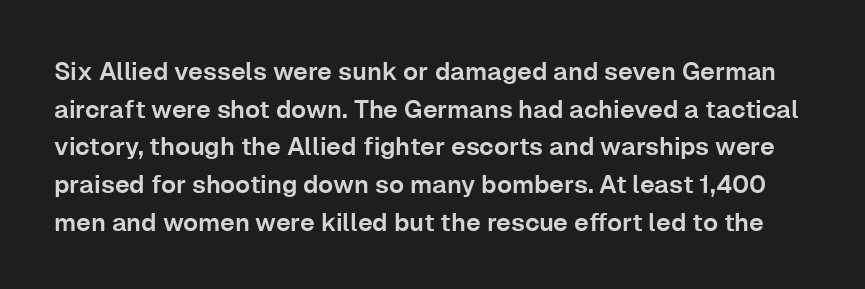
{"italic": "no", "underline": "no", "line_spacing": "normal", "line_spacing_ratio": 1.51, "letter_spacing": "normal", "letter_spacing_em": 0.0, "glyph_px": 25}
